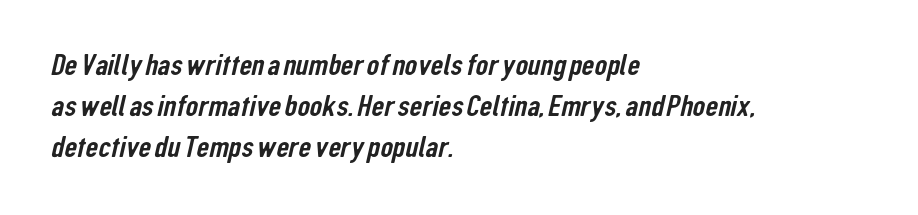
Q: Is the typeface a serif or a sans-serif typeface? A: Sans-serif.
Q: Is the text underlined? A: No.
Q: How is the paragraph aligned? A: Left-aligned.
Q: Is the spacing between letters normal or unusually wide? A: Normal.
Q: Is the spacing between lines tight, normal or loose? A: Normal.
Q: Width (condensed, normal, or wide)? A: Condensed.
Q: Stroke contrast? A: Low.
Q: x-height? A: Medium.
Q: Monospaced? A: No.
